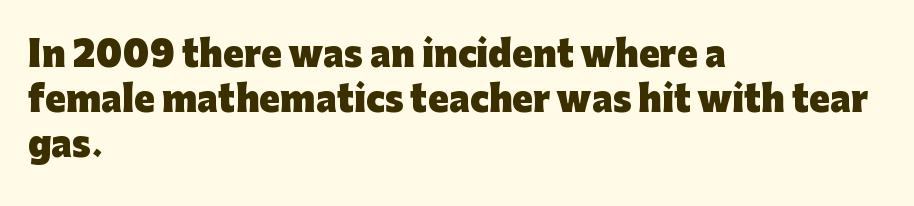
{"serif": "no", "italic": "no", "bold": "yes", "weight": "heavy", "width": "normal", "stroke_contrast": "low", "x_height": "medium", "monospaced": "no", "underline": "no", "align": "left", "line_spacing": "normal", "line_spacing_ratio": 1.33, "letter_spacing": "normal", "letter_spacing_em": 0.0, "glyph_px": 34}
